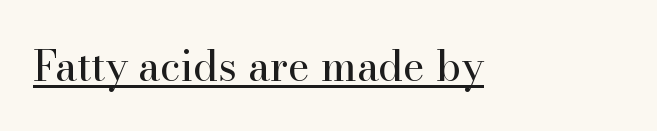
Q: Is the text bold? A: No.
Q: Is the text italic (slanted)? A: No, it is upright.
Q: Is the typeface a serif or a sans-serif typeface? A: Serif.
Q: Is the text underlined? A: Yes.
Q: Is the spacing between letters normal or unusually wide? A: Normal.
Q: Width (condensed, normal, or wide)? A: Normal.
Q: Stroke contrast? A: High.
Q: x-height? A: Small.
Q: Monospaced? A: No.
